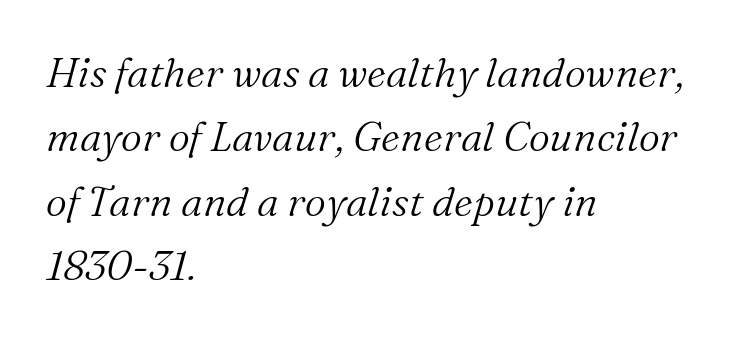
The image shows 41 px light serif type, italic (leaning right); set left-aligned, normal line spacing (1.57x), normal letter spacing, not underlined; medium stroke contrast and a medium x-height.
